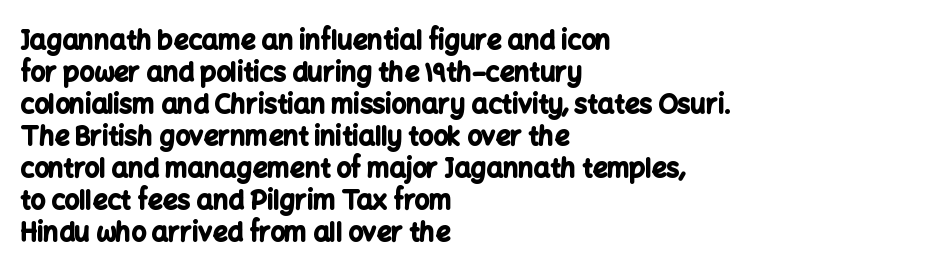
Alignment: flush left. A clean baseline with only descenders dipping below it. Vertical strokes here are truly vertical. Every letter is thick-stroked: bold, no question. A typesetter would call this zero additional tracking.
